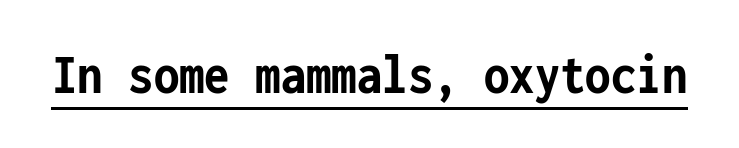
Italic? Not at all — the glyphs are vertical. The type family on display is of the sans-serif kind. The rendering uses typewriter-style spacing with identical character cells. A full-strength bold gives these letters their thick strokes. A continuous stroke trails under the words, as in a hyperlink. Words appear dense and cohesive because spacing is normal.
